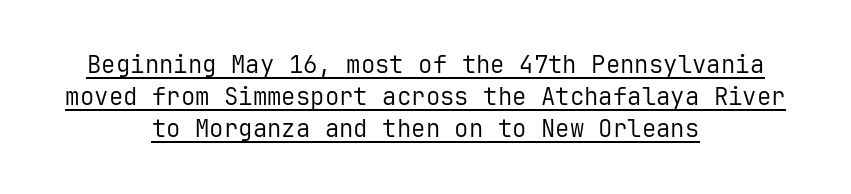
A roman cut, with each character standing at attention. Check the space under the baseline: a stroke is drawn there. Alignment: centered. Honestly, the letter spacing is just normal — you wouldn't notice it. This sample keeps an unexceptional amount of space between lines. The strokes are not fattened; the text isn't bold.
